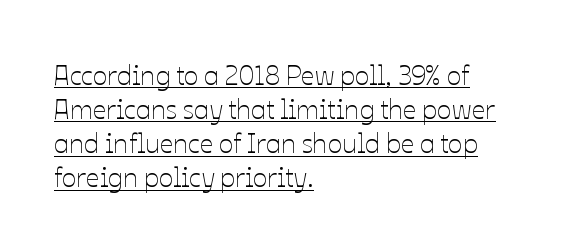
The image shows 27 px text type, upright; set left-aligned, normal line spacing (1.26x), normal letter spacing, underlined.
